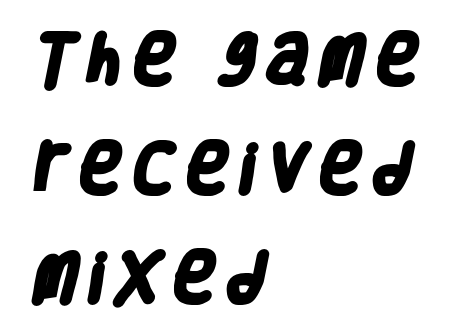
The image shows 55 px heavy, condensed sans-serif type; set left-aligned, loose line spacing (1.98x), not underlined; low stroke contrast and a large x-height.
